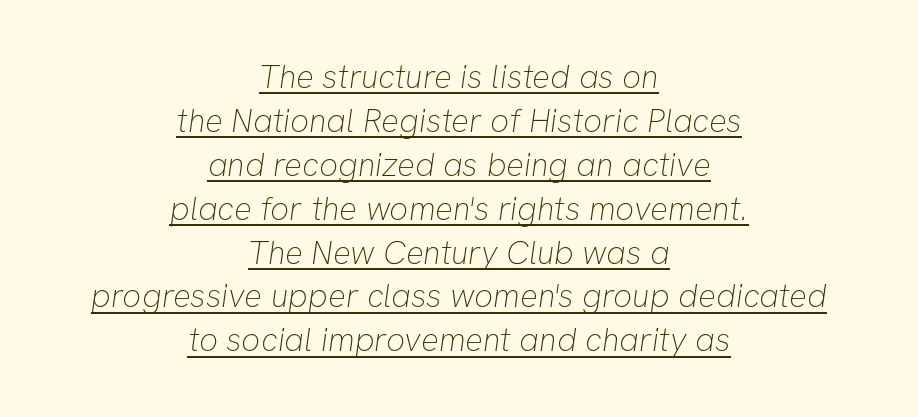
Is this a fixed-width face? No — the glyphs have proportional, varying widths. Both edges are ragged and mirror each other, which tells us the setting is centered. I'd call this a sans setting — the letters go barefoot. The weight would be labelled regular, book, light, or lighter still. Compared with undecorated copy, this sample adds a rule below the words. You could call the tracking neutral — neither tight nor loose.
